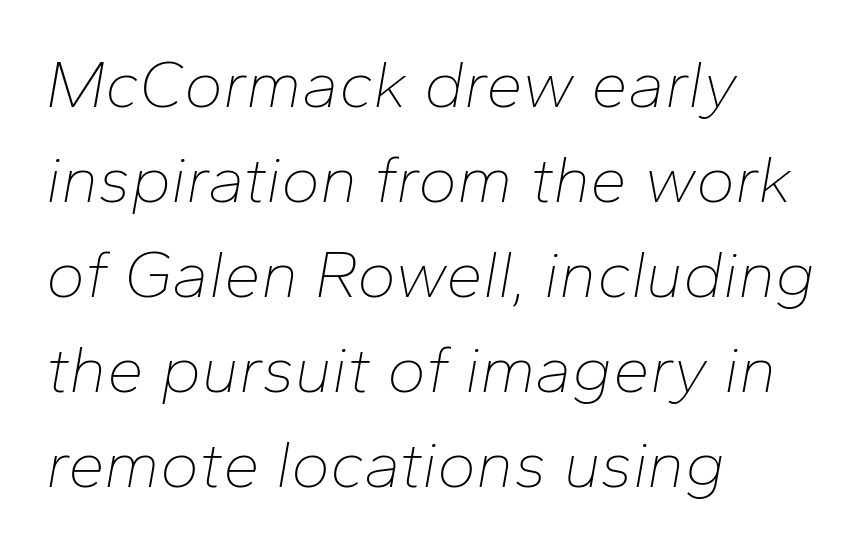
The image shows 66 px thin type, italic (leaning right); set left-aligned, normal line spacing (1.44x), normal letter spacing, not underlined; low stroke contrast and a medium x-height.
